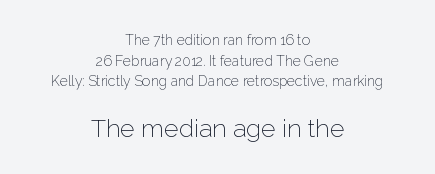
Whoever set this made the second block the dominant, larger element. The designer left line spacing at the default. Glyph-to-glyph distance matches everyday printed text. Type without underlining. Italic? Not at all — the glyphs are vertical.
